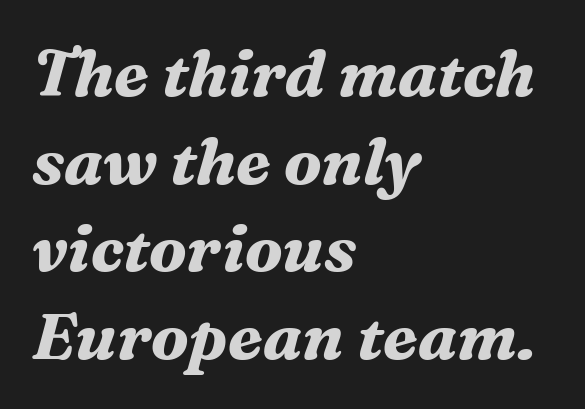
The rendering uses natural spacing where letterforms have individual widths. Is the letter spacing exaggerated? No — it looks like the ordinary default. Compared with ordinary roman type, these characters are visibly tilted. In terms of letterform style, serifs are clearly present.
